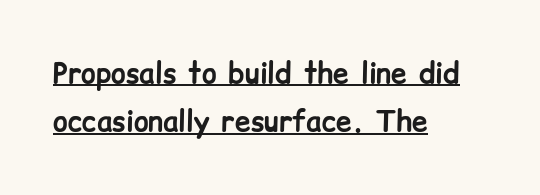
The image shows 28 px bold sans-serif type, upright; set left-aligned, line spacing 1.73x, normal letter spacing, underlined; low stroke contrast and a medium x-height.
